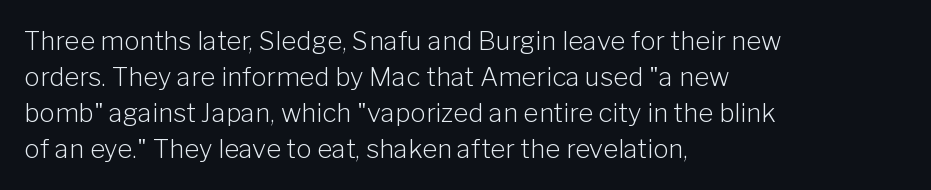
The image shows 26 px text type, upright; set left-aligned, normal line spacing (1.39x), normal letter spacing, not underlined.
